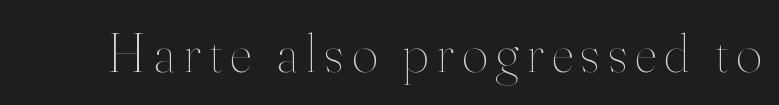
The image shows 55 px thin type, upright; set not underlined; high stroke contrast and a small x-height.
